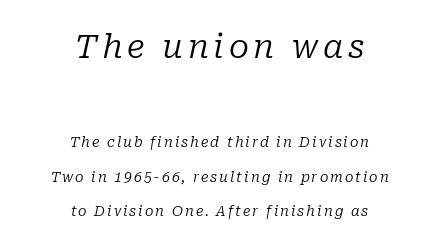
{"serif": "yes", "italic": "yes", "lean": "right", "slant_degrees": 10, "bold": "no", "weight": "regular", "width": "normal", "stroke_contrast": "low", "x_height": "medium", "monospaced": "no", "underline": "no", "align": "center", "line_spacing": "loose", "line_spacing_ratio": 2.45, "larger_block": "first", "size_ratio": 2.36, "glyph_px": 33}
